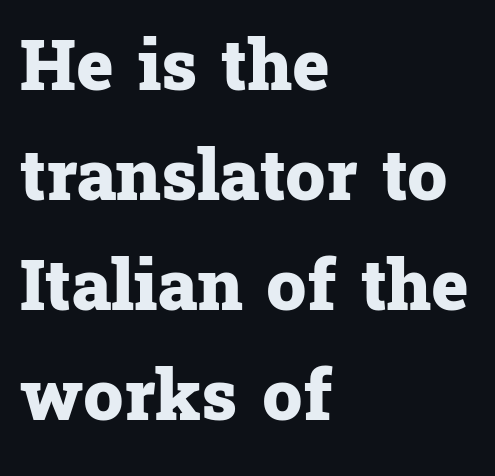
Q: Is the text bold? A: Yes.
Q: Is the text italic (slanted)? A: No, it is upright.
Q: Is the typeface a serif or a sans-serif typeface? A: Serif.
Q: Is the text underlined? A: No.
Q: How is the paragraph aligned? A: Left-aligned.
Q: Is the spacing between letters normal or unusually wide? A: Normal.
Q: Is the spacing between lines tight, normal or loose? A: Normal.
Q: Width (condensed, normal, or wide)? A: Normal.
Q: Stroke contrast? A: Low.
Q: x-height? A: Medium.
Q: Monospaced? A: No.
